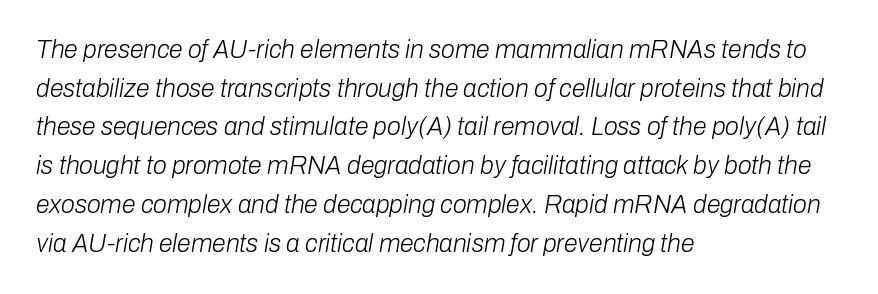
The image shows 25 px text type, italic (leaning right); set left-aligned, normal line spacing (1.55x), normal letter spacing, not underlined.
